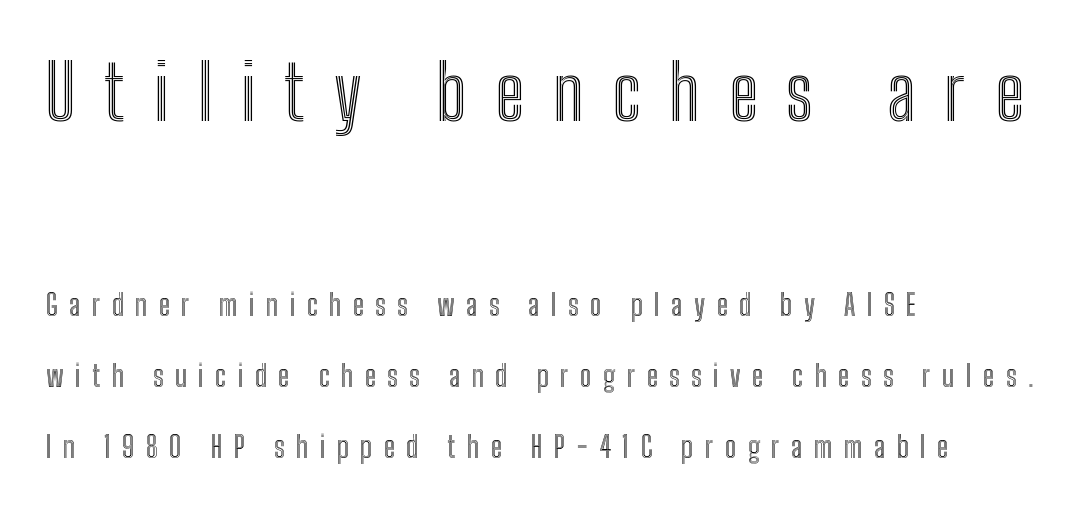
Q: Is the text italic (slanted)? A: No, it is upright.
Q: Is the text underlined? A: No.
Q: How is the paragraph aligned? A: Left-aligned.
Q: Is the spacing between letters normal or unusually wide? A: Unusually wide.
Q: Is the spacing between lines tight, normal or loose? A: Loose.
Q: Which block of text is set in a larger size, the first (top) or the second (bottom)? A: The first (top) one.
Q: Width (condensed, normal, or wide)? A: Condensed.
Q: x-height? A: Medium.
Q: Monospaced? A: No.
